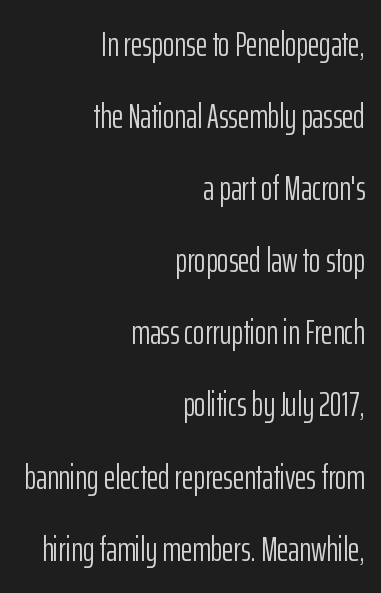
The image shows 35 px light, condensed sans-serif type, upright; set right-aligned, loose line spacing (2.06x), normal letter spacing, not underlined; low stroke contrast and a medium x-height.
